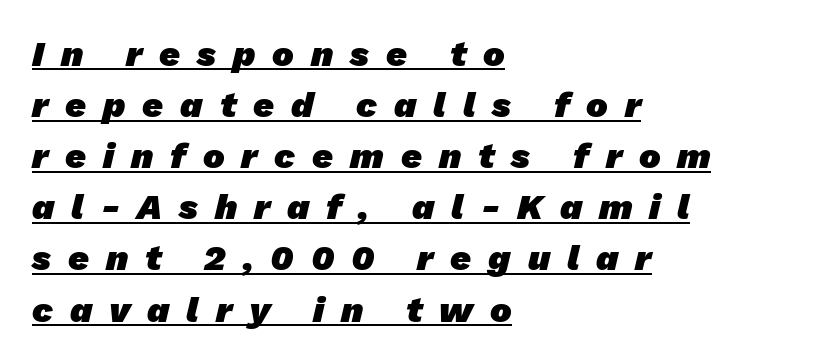
{"serif": "no", "bold": "yes", "weight": "heavy", "width": "normal", "stroke_contrast": "low", "x_height": "medium", "monospaced": "no", "underline": "yes", "align": "left", "line_spacing": "normal", "line_spacing_ratio": 1.42, "letter_spacing": "wide", "letter_spacing_em": 0.47, "glyph_px": 36}
